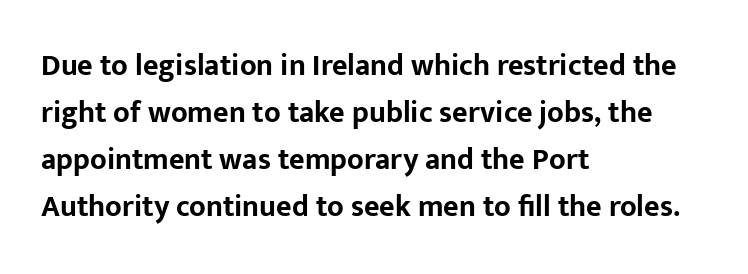
Q: Is the text bold? A: Yes.
Q: Is the text italic (slanted)? A: No, it is upright.
Q: Is the typeface a serif or a sans-serif typeface? A: Sans-serif.
Q: Is the text underlined? A: No.
Q: How is the paragraph aligned? A: Left-aligned.
Q: Is the spacing between letters normal or unusually wide? A: Normal.
Q: Is the spacing between lines tight, normal or loose? A: Normal.
Q: Width (condensed, normal, or wide)? A: Normal.
Q: Stroke contrast? A: Low.
Q: x-height? A: Medium.
Q: Monospaced? A: No.
